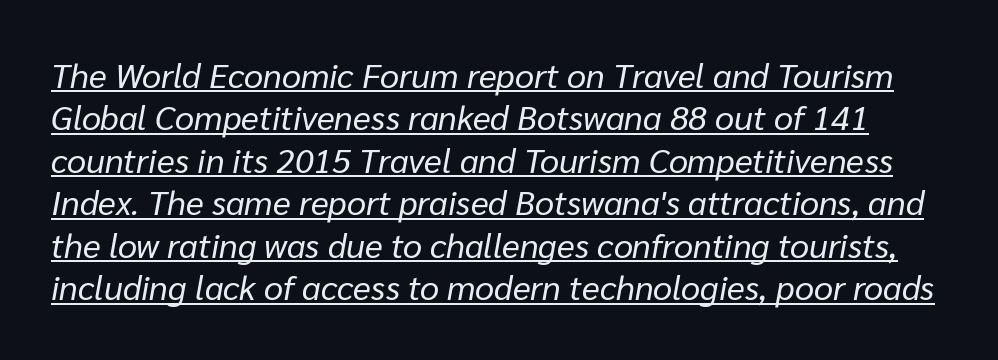
{"italic": "yes", "lean": "right", "slant_degrees": 10, "bold": "no", "weight": "regular", "width": "normal", "stroke_contrast": "low", "x_height": "medium", "monospaced": "no", "underline": "yes", "line_spacing": "normal", "line_spacing_ratio": 1.25, "letter_spacing": "normal", "letter_spacing_em": 0.0, "glyph_px": 34}
